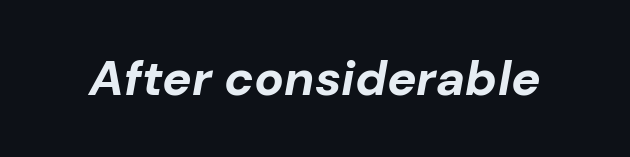
The image shows 49 px bold type, italic (leaning right); set normal letter spacing, not underlined; low stroke contrast and a medium x-height.
